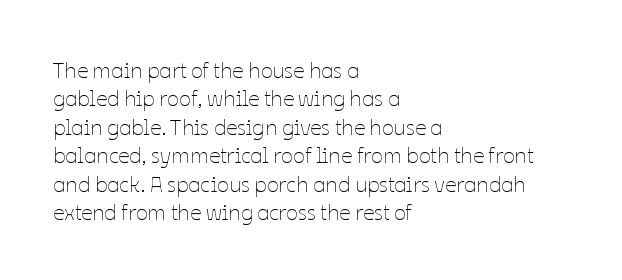
Rule under the text: the space is simply empty. Honestly, the letter spacing is just normal — you wouldn't notice it. The font's upright variant was chosen for this text. The strokes are not fattened; the text isn't bold. Layout note: lines flush left. The designer left line spacing at the default.
